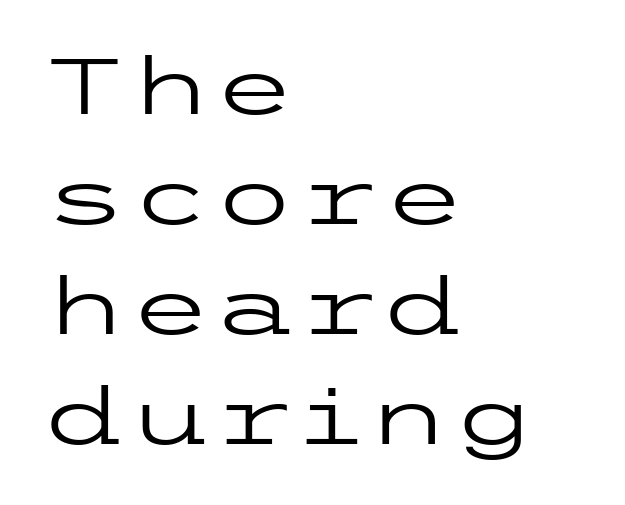
The image shows 77 px regular-weight, wide sans-serif type, upright; set left-aligned, normal line spacing (1.43x), normal letter spacing, not underlined; low stroke contrast and a medium x-height.
